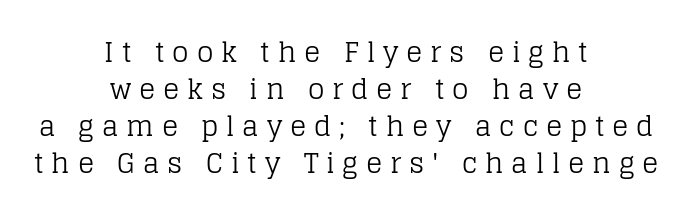
{"italic": "no", "bold": "no", "underline": "no", "align": "center", "line_spacing": "normal", "line_spacing_ratio": 1.37, "letter_spacing": "wide", "letter_spacing_em": 0.29, "glyph_px": 27}
